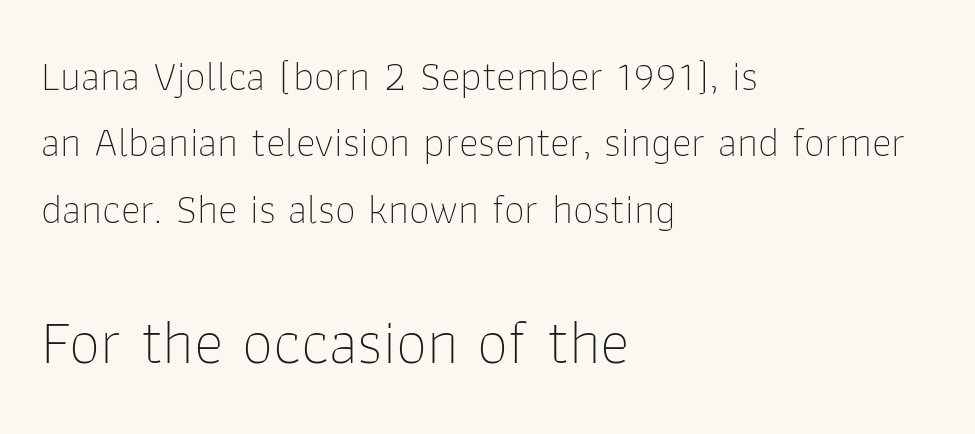
Here the glyphs are tracked normally, forming tight word shapes. The more generous point size was reserved for the lower chunk. You can tell from the bare stems that sans-serif type was used. A typesetter would call this proportional, since set widths differ per character.
